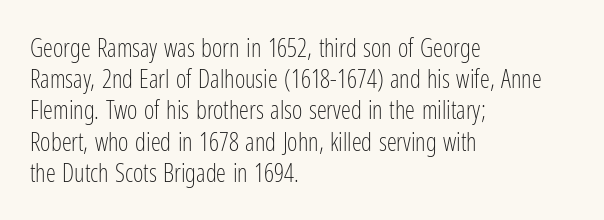
The image shows 25 px text type, upright; set left-aligned, normal line spacing (1.25x), normal letter spacing, not underlined.
